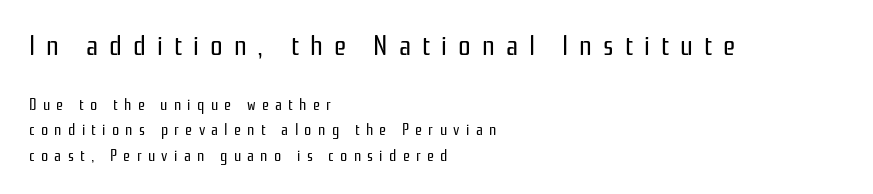
{"serif": "no", "italic": "no", "bold": "no", "weight": "regular", "width": "condensed", "stroke_contrast": "low", "x_height": "medium", "monospaced": "no", "underline": "no", "align": "left", "line_spacing": "normal", "line_spacing_ratio": 1.57, "letter_spacing": "wide", "letter_spacing_em": 0.39, "larger_block": "first", "size_ratio": 1.75, "glyph_px": 28}
